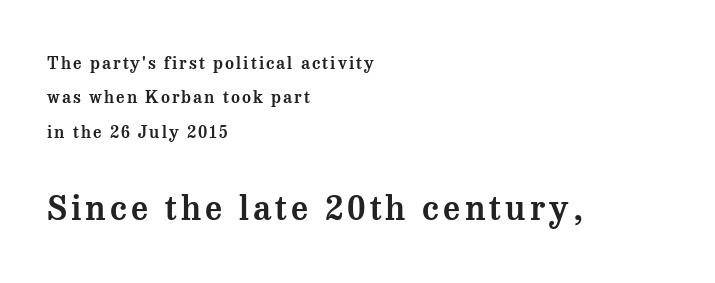
Q: Is the text italic (slanted)? A: No, it is upright.
Q: Is the typeface a serif or a sans-serif typeface? A: Serif.
Q: Is the text underlined? A: No.
Q: How is the paragraph aligned? A: Left-aligned.
Q: Is the spacing between lines tight, normal or loose? A: Loose.
Q: Which block of text is set in a larger size, the first (top) or the second (bottom)? A: The second (bottom) one.
Q: Width (condensed, normal, or wide)? A: Normal.
Q: Stroke contrast? A: Medium.
Q: x-height? A: Medium.
Q: Monospaced? A: No.
